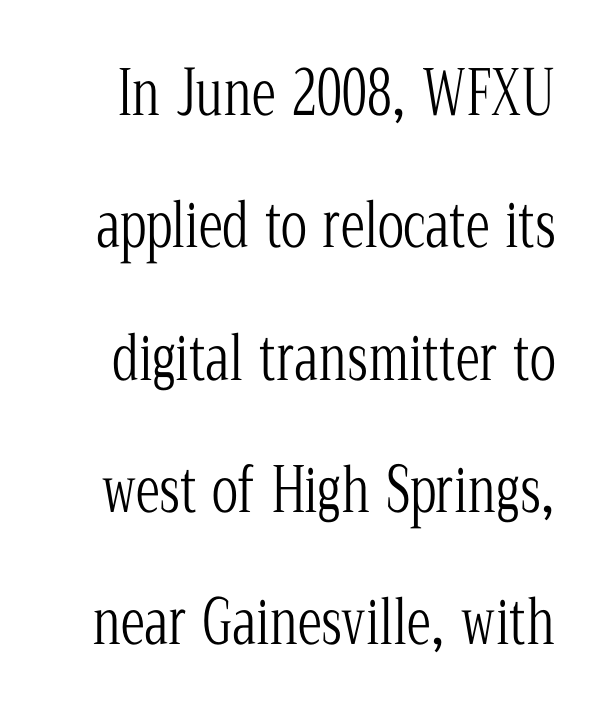
Honestly, there is no underline to notice here at all. A typesetter would call this proportional, since set widths differ per character. The font family rendered here belongs to the serif group. What's the leading like? Stretched, with rows far apart. The letters look calm and open, with moderate or lighter stems.
